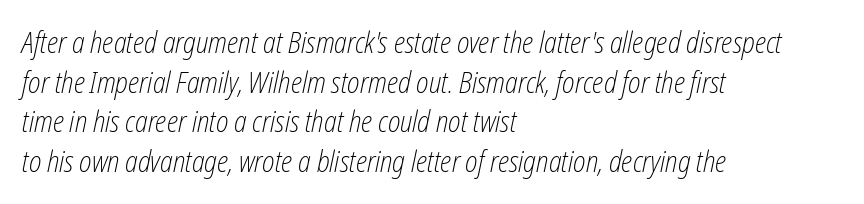
A light-to-regular cut is what we see here. Varying glyph widths throughout — classic text-font behaviour. Regular leading. Unmarked baselines from the first word to the last.
